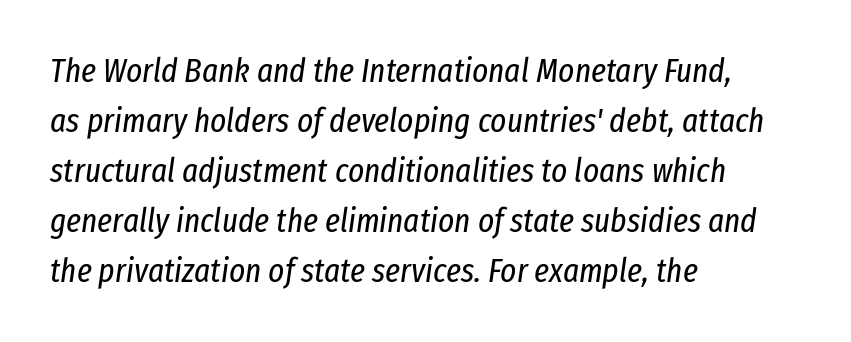
Q: Is the text bold? A: No.
Q: Is the text italic (slanted)? A: Yes, it leans right by about 8 degrees.
Q: Is the text underlined? A: No.
Q: How is the paragraph aligned? A: Left-aligned.
Q: Is the spacing between letters normal or unusually wide? A: Normal.
Q: Is the spacing between lines tight, normal or loose? A: Normal.
Q: Width (condensed, normal, or wide)? A: Condensed.
Q: Stroke contrast? A: Low.
Q: x-height? A: Medium.
Q: Monospaced? A: No.
